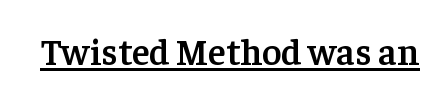
The image shows 37 px semibold serif type, upright; set normal letter spacing, underlined; low stroke contrast and a medium x-height.
